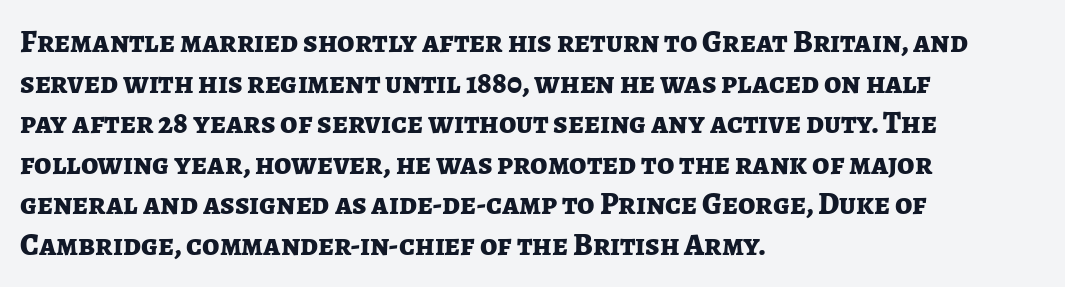
The image shows 31 px bold sans-serif type, upright; set left-aligned, normal line spacing (1.31x), normal letter spacing, not underlined; low stroke contrast and a medium x-height.
